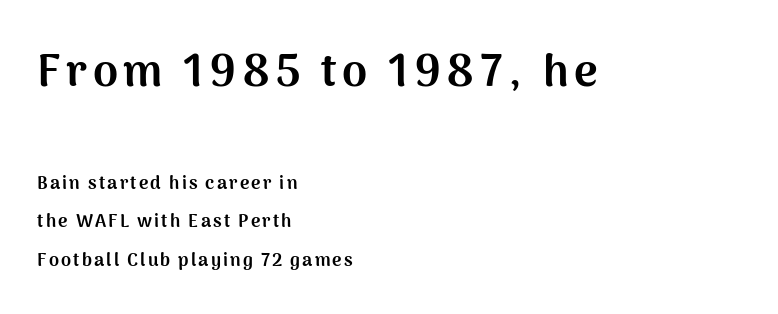
Typesetter's note — upper block bumped up in size, lower block left smaller. Posture: vertical. The letters are bold, with thick, heavy strokes. The specimen omits any rule beneath the text block's lines. Unlike a traditional serif, this face leaves its strokes unadorned. Teacher's note: observe the even left margin — that is flush-left alignment.
